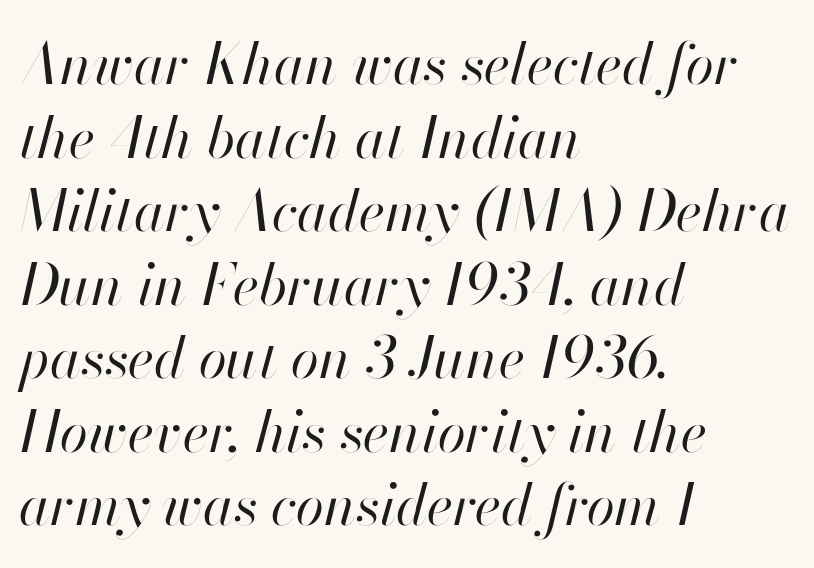
The image shows 57 px regular-weight type, italic (leaning right); set left-aligned, normal line spacing (1.29x), normal letter spacing, not underlined; high stroke contrast and a small x-height.
